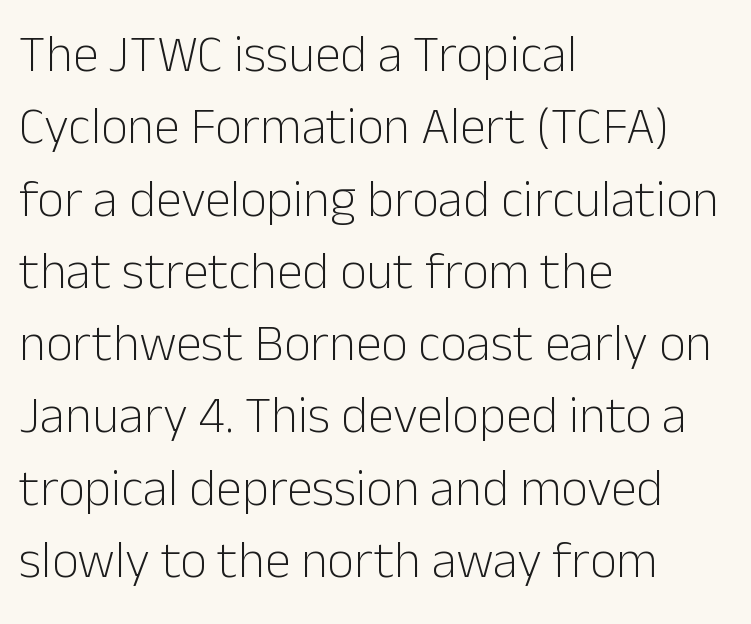
{"serif": "no", "italic": "no", "bold": "no", "weight": "light", "width": "normal", "stroke_contrast": "low", "x_height": "medium", "monospaced": "no", "underline": "no", "align": "left", "line_spacing": "normal", "line_spacing_ratio": 1.39, "letter_spacing": "normal", "letter_spacing_em": 0.0, "glyph_px": 52}
